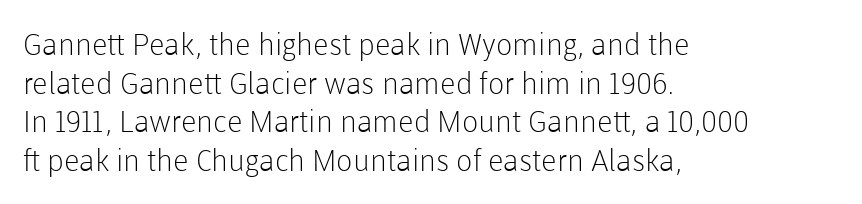
The image shows 30 px light sans-serif type, upright; set left-aligned, normal line spacing (1.29x), normal letter spacing, not underlined; low stroke contrast and a medium x-height.
